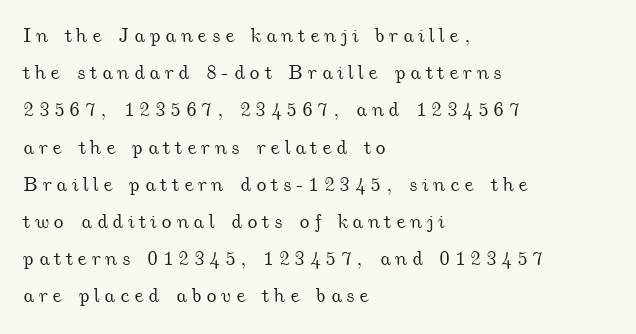
The rendering inserts visible extra space after every character. Caption: multi-line text, flush left, ragged right. Honestly, there is no underline to notice here at all.
